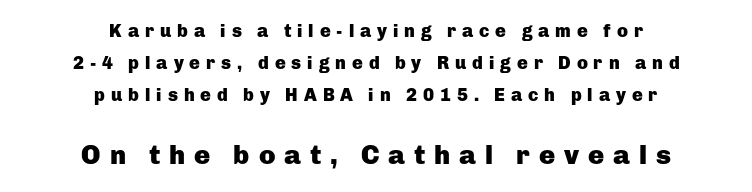
Q: Is the text bold? A: Yes.
Q: Is the text italic (slanted)? A: No, it is upright.
Q: Is the text underlined? A: No.
Q: How is the paragraph aligned? A: Centered.
Q: Is the spacing between letters normal or unusually wide? A: Unusually wide.
Q: Which block of text is set in a larger size, the first (top) or the second (bottom)? A: The second (bottom) one.
